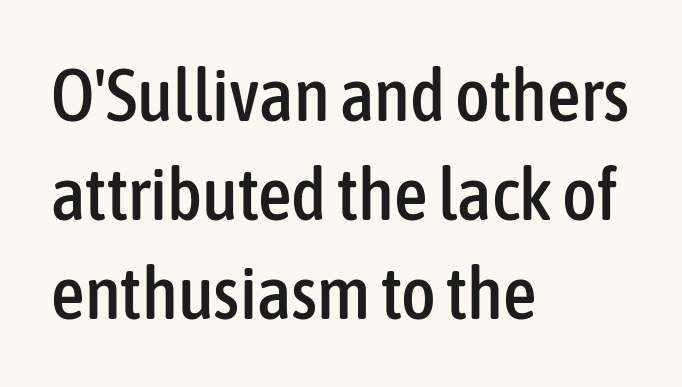
{"serif": "no", "italic": "no", "width": "condensed", "stroke_contrast": "low", "x_height": "medium", "monospaced": "no", "underline": "no", "align": "left", "line_spacing": "normal", "line_spacing_ratio": 1.34, "letter_spacing": "normal", "letter_spacing_em": 0.0, "glyph_px": 74}
